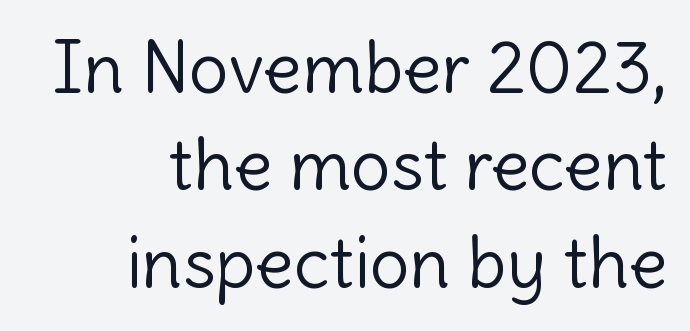
{"serif": "no", "italic": "no", "bold": "no", "weight": "light", "width": "normal", "x_height": "medium", "monospaced": "no", "underline": "no", "align": "right", "line_spacing": "normal", "line_spacing_ratio": 1.37, "letter_spacing": "normal", "letter_spacing_em": 0.0, "glyph_px": 71}
